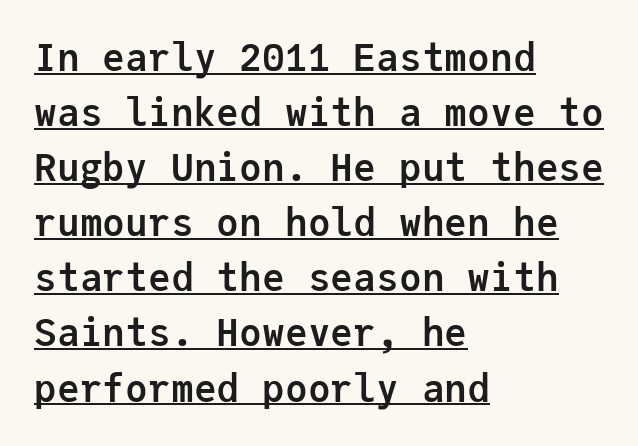
{"serif": "no", "italic": "no", "bold": "yes", "weight": "semibold", "width": "normal", "stroke_contrast": "low", "x_height": "medium", "monospaced": "yes", "underline": "yes", "align": "left", "line_spacing": "normal", "line_spacing_ratio": 1.45, "letter_spacing": "normal", "letter_spacing_em": 0.0, "glyph_px": 38}
